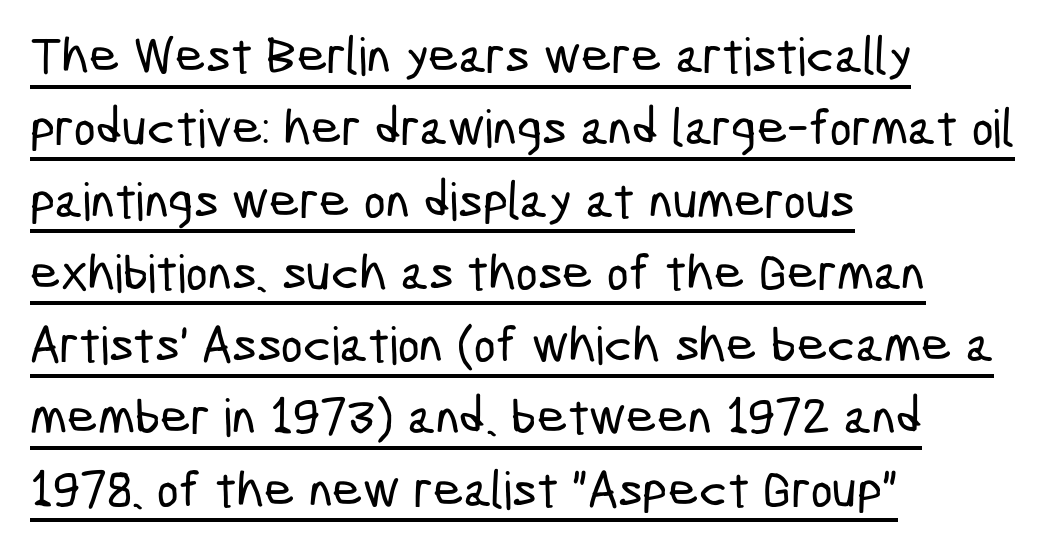
The image shows 52 px condensed sans-serif type; set left-aligned, normal line spacing (1.39x), normal letter spacing, underlined; low stroke contrast and a medium x-height.
